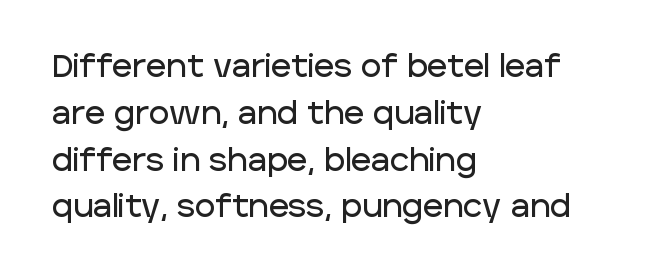
{"serif": "no", "italic": "no", "width": "normal", "stroke_contrast": "low", "x_height": "large", "monospaced": "no", "underline": "no", "align": "left", "line_spacing": "normal", "line_spacing_ratio": 1.51, "letter_spacing": "normal", "letter_spacing_em": 0.0, "glyph_px": 31}
